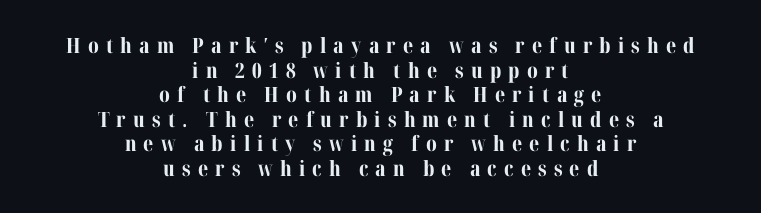
The image shows 21 px bold type, upright; set centered, line spacing 1.17x, unusually wide letter spacing (+0.34 em), not underlined.
